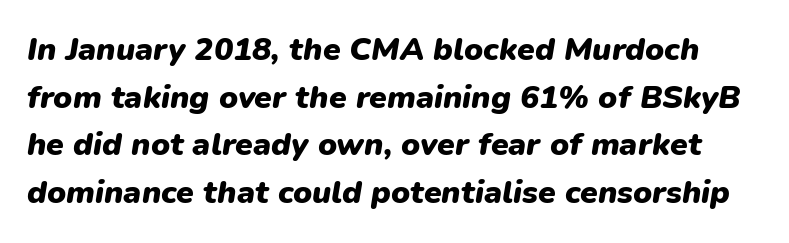
{"italic": "yes", "lean": "right", "slant_degrees": 9, "bold": "yes", "weight": "heavy", "width": "normal", "stroke_contrast": "low", "x_height": "medium", "monospaced": "no", "underline": "no", "line_spacing": "normal", "line_spacing_ratio": 1.49, "letter_spacing": "normal", "letter_spacing_em": 0.0, "glyph_px": 32}
